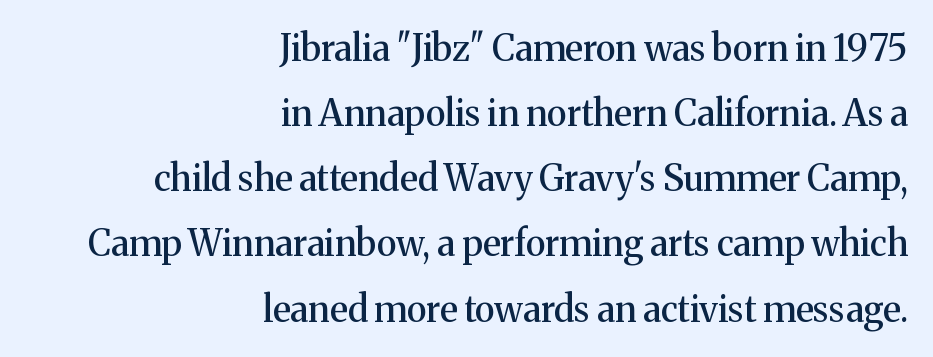
The image shows 36 px serif type, upright; set right-aligned, line spacing 1.81x, normal letter spacing, not underlined; medium stroke contrast and a medium x-height.
